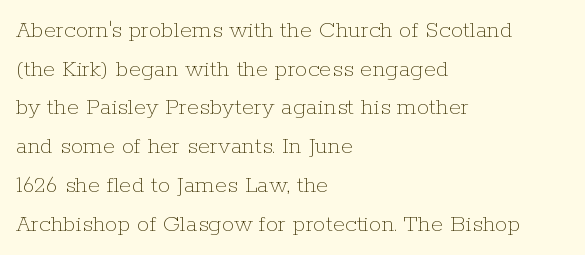
The image shows 25 px text type, upright; set left-aligned, normal line spacing (1.55x), normal letter spacing, not underlined.
